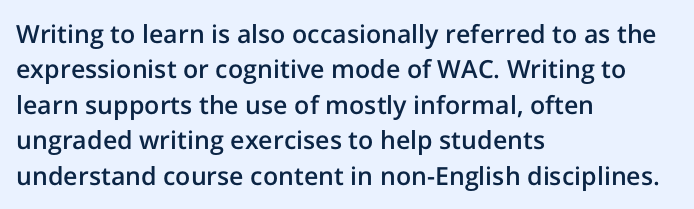
Q: Is the text bold? A: Semi-bold.
Q: Is the text italic (slanted)? A: No, it is upright.
Q: Is the text underlined? A: No.
Q: How is the paragraph aligned? A: Left-aligned.
Q: Is the spacing between letters normal or unusually wide? A: Normal.
Q: Is the spacing between lines tight, normal or loose? A: Normal.
